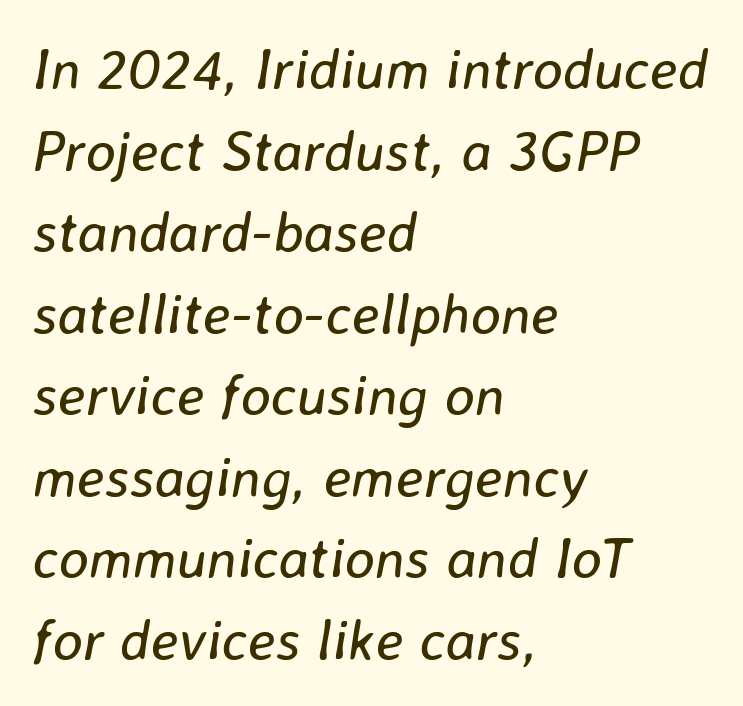
Q: Is the text bold? A: No.
Q: Is the text italic (slanted)? A: Yes, it leans right by about 8 degrees.
Q: Is the text underlined? A: No.
Q: How is the paragraph aligned? A: Left-aligned.
Q: Is the spacing between letters normal or unusually wide? A: Normal.
Q: Is the spacing between lines tight, normal or loose? A: Normal.
Q: Width (condensed, normal, or wide)? A: Normal.
Q: Stroke contrast? A: Low.
Q: x-height? A: Medium.
Q: Monospaced? A: No.
